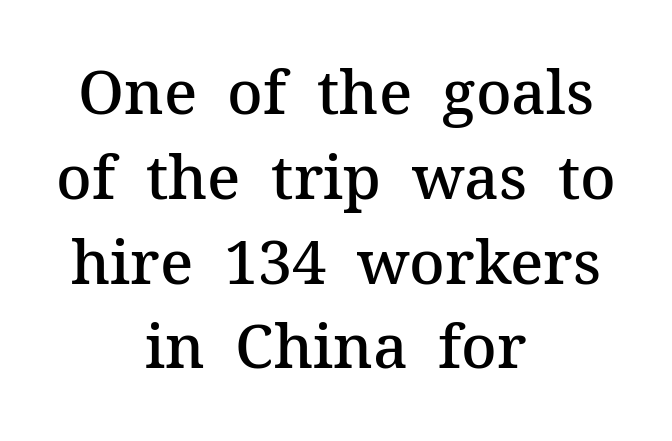
{"serif": "yes", "italic": "no", "bold": "semi", "weight": "semibold", "width": "normal", "stroke_contrast": "medium", "x_height": "medium", "monospaced": "no", "underline": "no", "align": "center", "line_spacing": "normal", "line_spacing_ratio": 1.39, "letter_spacing": "normal", "letter_spacing_em": 0.0, "glyph_px": 61}
